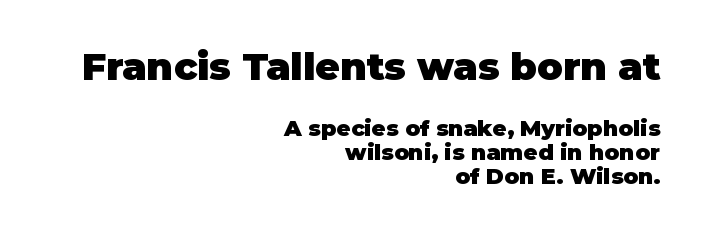
Q: Is the text bold? A: Yes.
Q: Is the text italic (slanted)? A: No, it is upright.
Q: Is the typeface a serif or a sans-serif typeface? A: Sans-serif.
Q: Is the text underlined? A: No.
Q: How is the paragraph aligned? A: Right-aligned.
Q: Is the spacing between letters normal or unusually wide? A: Normal.
Q: Is the spacing between lines tight, normal or loose? A: Tight.
Q: Which block of text is set in a larger size, the first (top) or the second (bottom)? A: The first (top) one.
Q: Width (condensed, normal, or wide)? A: Normal.
Q: Stroke contrast? A: Low.
Q: x-height? A: Large.
Q: Monospaced? A: No.
